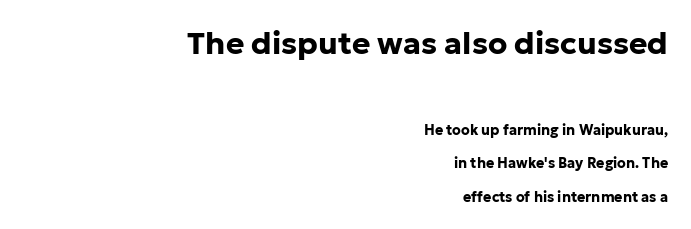
{"serif": "no", "italic": "no", "bold": "yes", "weight": "bold", "width": "normal", "stroke_contrast": "low", "x_height": "medium", "monospaced": "no", "underline": "no", "align": "right", "line_spacing": "loose", "line_spacing_ratio": 2.37, "letter_spacing": "normal", "letter_spacing_em": 0.0, "larger_block": "first", "size_ratio": 2.21, "glyph_px": 31}
